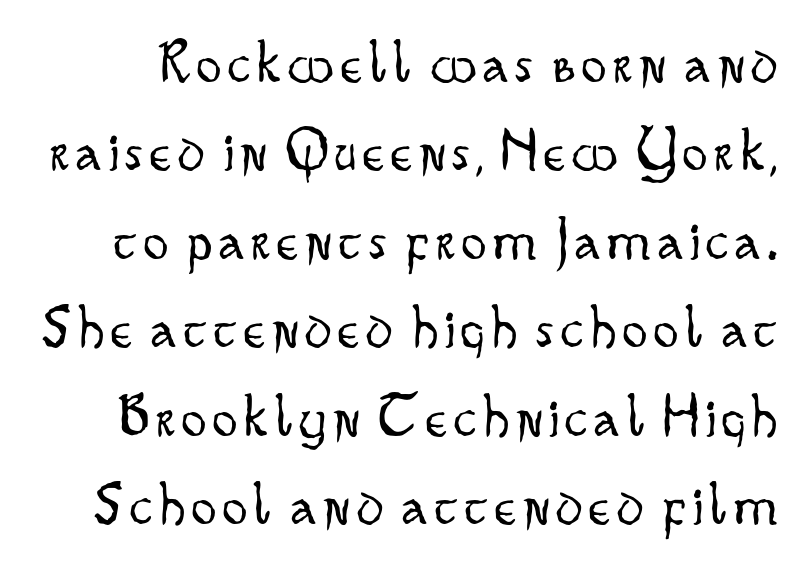
{"serif": "no", "italic": "no", "bold": "no", "weight": "light", "width": "condensed", "stroke_contrast": "low", "x_height": "small", "monospaced": "no", "underline": "no", "line_spacing": "normal", "line_spacing_ratio": 1.45, "glyph_px": 61}
